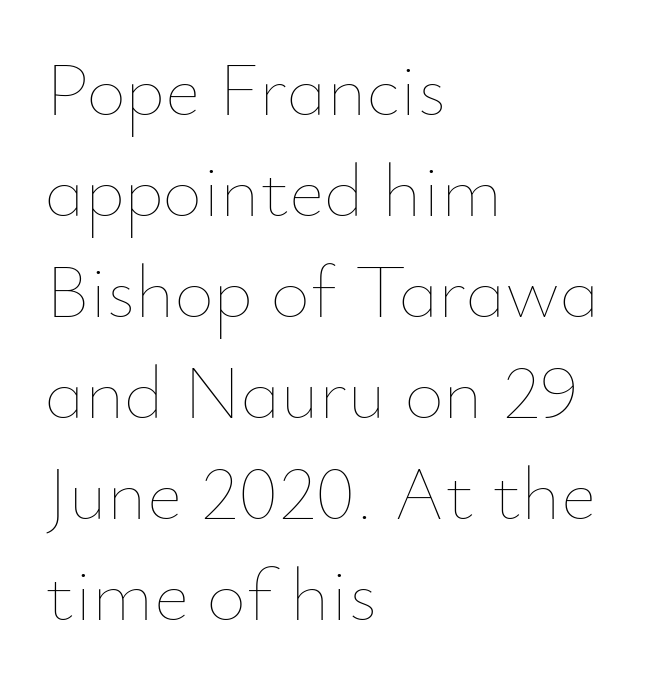
{"italic": "no", "bold": "no", "weight": "thin", "width": "normal", "stroke_contrast": "low", "x_height": "small", "monospaced": "no", "underline": "no", "align": "left", "line_spacing": "normal", "line_spacing_ratio": 1.33, "letter_spacing": "normal", "letter_spacing_em": 0.0, "glyph_px": 76}
